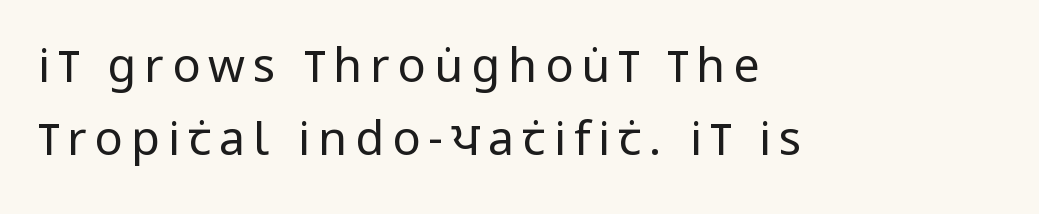
The image shows 47 px regular-weight, condensed sans-serif type, upright; set left-aligned, normal line spacing (1.56x), not underlined; low stroke contrast and a large x-height.
